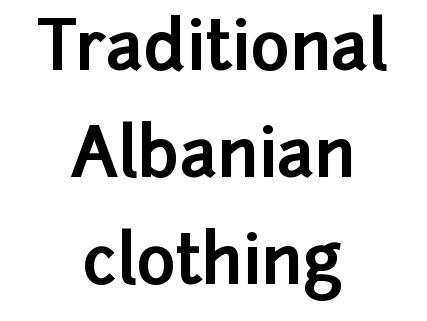
Italic? Not at all — the glyphs are vertical. Normally led — the rows are evenly, conventionally spaced. The characters display no serif detailing; their extremities are plain. Students, note that the glyphs here touch the page at normal intervals. The lines are quadded center.
